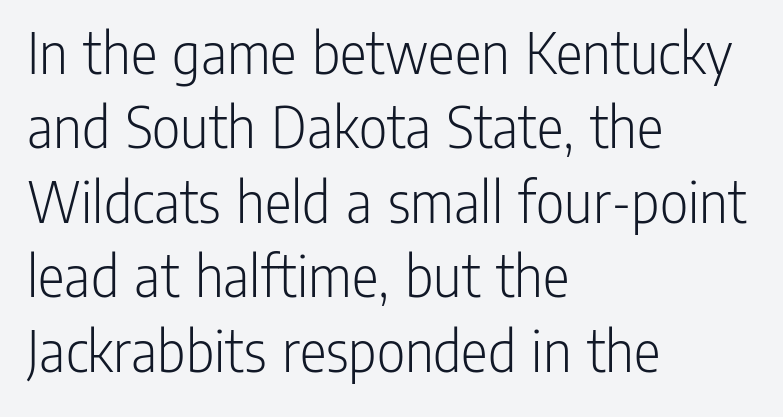
Q: Is the text bold? A: No.
Q: Is the text italic (slanted)? A: No, it is upright.
Q: Is the typeface a serif or a sans-serif typeface? A: Sans-serif.
Q: Is the text underlined? A: No.
Q: How is the paragraph aligned? A: Left-aligned.
Q: Is the spacing between letters normal or unusually wide? A: Normal.
Q: Width (condensed, normal, or wide)? A: Condensed.
Q: Stroke contrast? A: Low.
Q: x-height? A: Medium.
Q: Monospaced? A: No.
